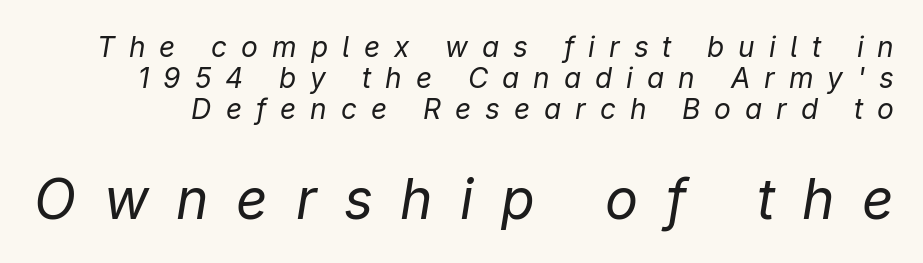
Students, observe: this is what under-led, compact text looks like. Each word looks stretched out because of the extra space between its letters. The letterforms sit at book weight or below. The following chunk of copy outweighs the initial chunk in type size.
